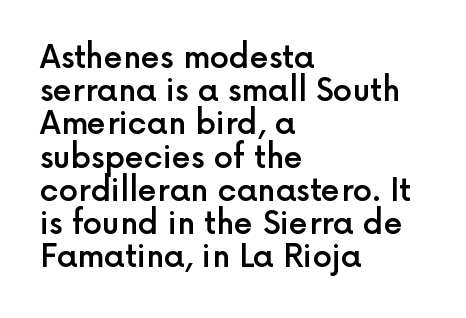
In terms of letterform style, serifs are entirely absent. What weight is shown? A semibold, between regular and bold. The paragraph has a hard left edge and a soft right edge. Do the letters lean? They stand straight. Just letters on the line, the space beneath them empty. Words appear dense and cohesive because spacing is normal.
